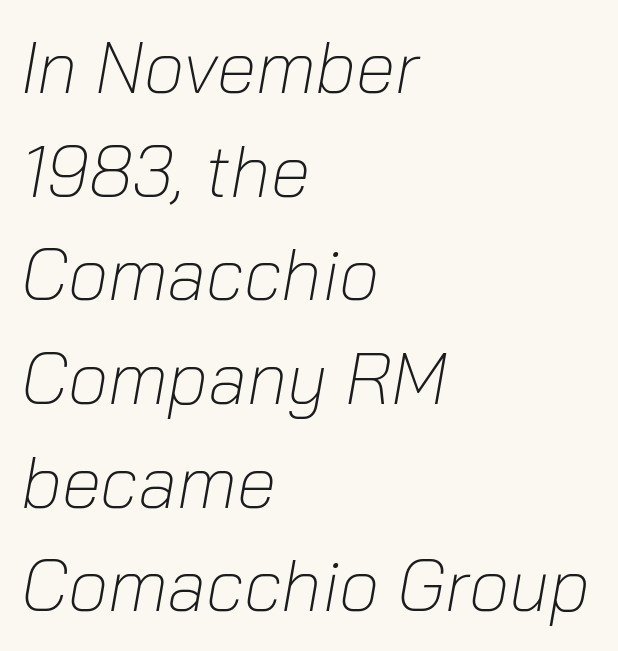
The image shows 72 px light type, italic (leaning right); set left-aligned, normal line spacing (1.44x), normal letter spacing, not underlined; low stroke contrast and a medium x-height.
